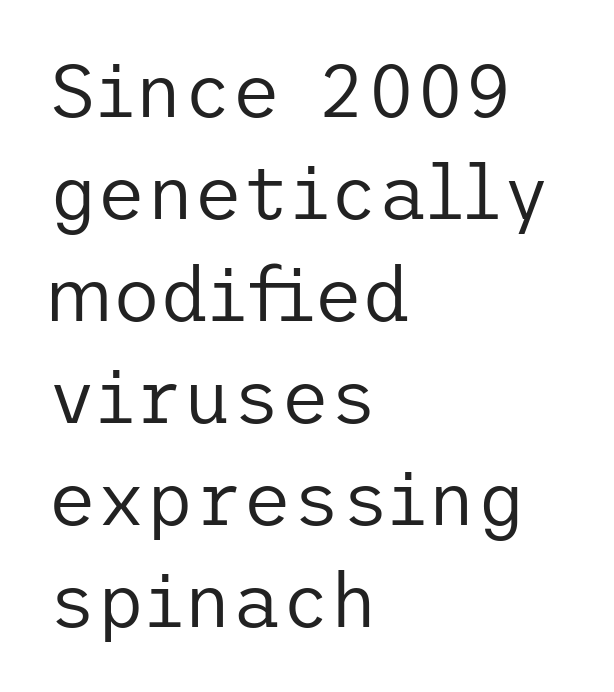
The image shows 75 px regular-weight sans-serif type, upright; set left-aligned, normal line spacing (1.36x), normal letter spacing, not underlined; low stroke contrast and a medium x-height.
